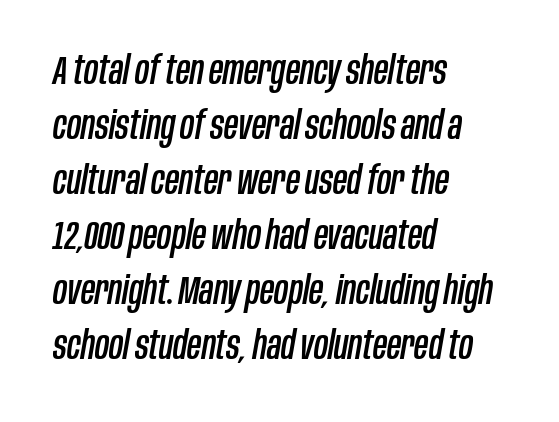
Q: Is the text italic (slanted)? A: Yes, it leans right by about 10 degrees.
Q: Is the text underlined? A: No.
Q: How is the paragraph aligned? A: Left-aligned.
Q: Is the spacing between letters normal or unusually wide? A: Normal.
Q: Is the spacing between lines tight, normal or loose? A: Normal.
Q: Width (condensed, normal, or wide)? A: Condensed.
Q: Stroke contrast? A: Low.
Q: x-height? A: Large.
Q: Monospaced? A: No.
